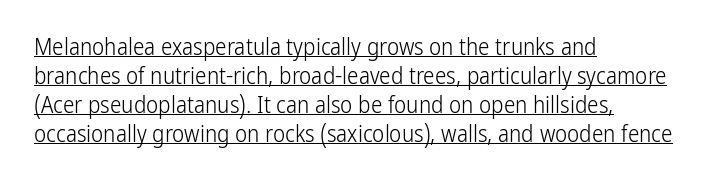
A roman cut, with each character standing at attention. The gaps between neighbouring characters are ordinary and unremarkable. These lines sit exactly where default settings would place them. Is the block centered? No — it sits flush against the left margin. Is the stroke heavy? The answer is a plain regular-or-lighter. A rule runs beneath these lines of type.
